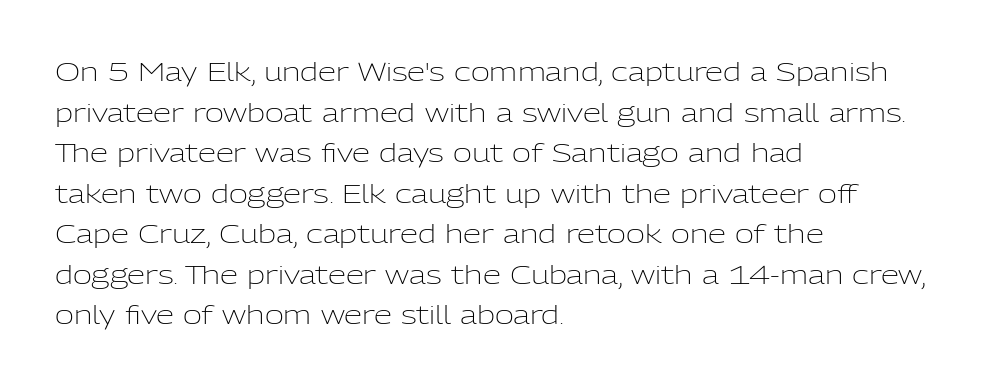
{"italic": "no", "bold": "no", "underline": "no", "align": "left", "line_spacing": "normal", "line_spacing_ratio": 1.56, "letter_spacing": "normal", "letter_spacing_em": 0.0, "glyph_px": 26}
